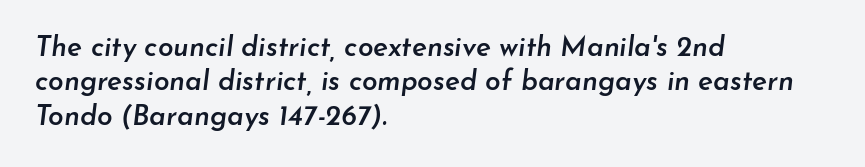
{"italic": "yes", "lean": "right", "slant_degrees": 7, "bold": "semi", "weight": "semibold", "width": "normal", "stroke_contrast": "low", "x_height": "small", "monospaced": "no", "underline": "no", "align": "left", "line_spacing_ratio": 1.23, "letter_spacing": "normal", "letter_spacing_em": 0.0, "glyph_px": 28}
